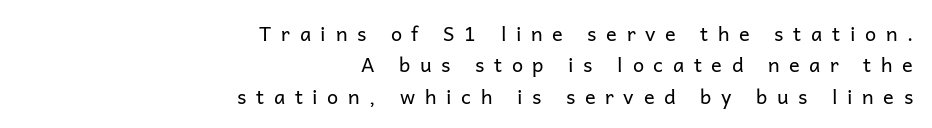
The typography opts for an upright posture over an oblique one. Just letters on the line, the space beneath them empty. The characters are drawn with everyday or finer stroke widths. This sample is right-justified, so line beginnings fall wherever the words allow. Vertical spacing — default.
